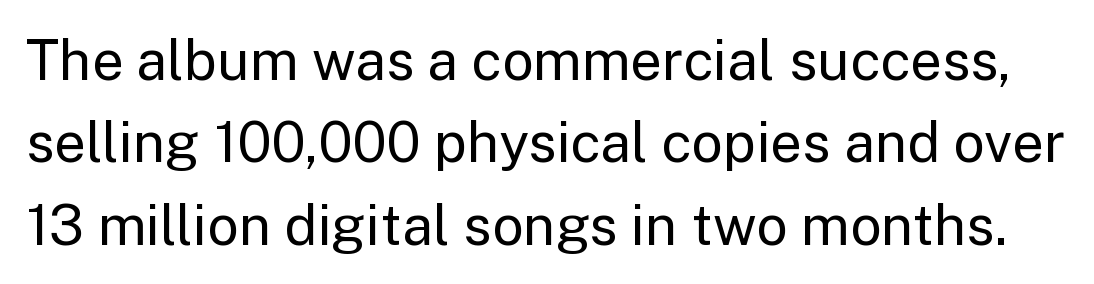
This rendering leaves character spacing at its baseline value. Rule under the text: the space is simply empty. Weight: regular or lighter. The rows are spaced the way most documents space them.
